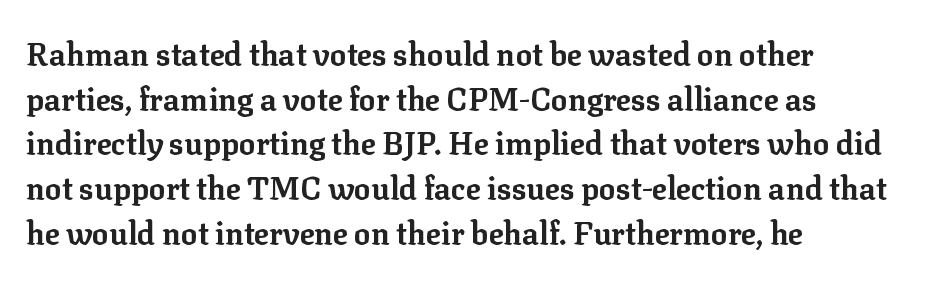
Typographic density is high because the face is bold. Line beginnings align vertically; line endings do not. The font family rendered here belongs to the serif group. The rows are spaced the way most documents space them.
